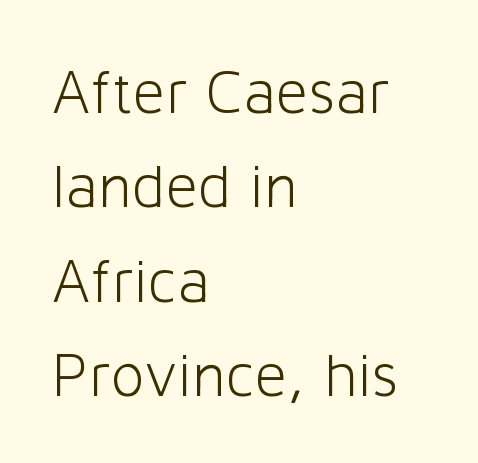
Has an underline been added? It has not. Caption: standard tracking, unaltered. The type family on display is of the sans-serif kind. If you drew a line through each stem, it would be perfectly vertical.
